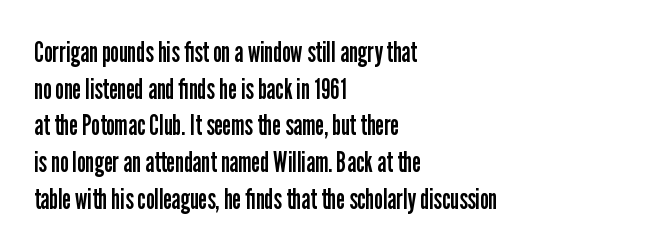
The image shows 28 px regular-weight, condensed sans-serif type, upright; set left-aligned, normal line spacing (1.31x), normal letter spacing, not underlined; low stroke contrast and a medium x-height.
